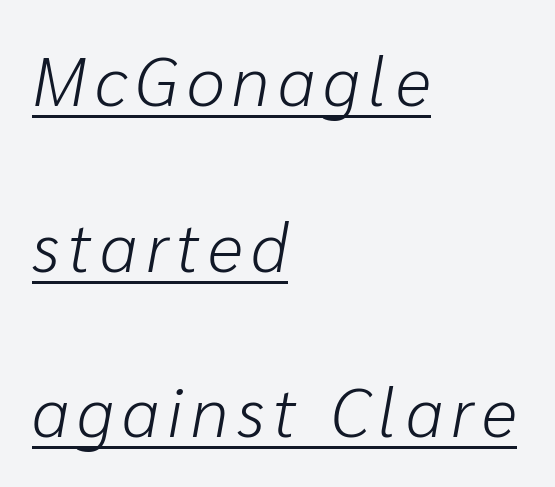
Q: Is the text bold? A: No.
Q: Is the text italic (slanted)? A: Yes, it leans right by about 10 degrees.
Q: Is the text underlined? A: Yes.
Q: How is the paragraph aligned? A: Left-aligned.
Q: Is the spacing between lines tight, normal or loose? A: Loose.
Q: Width (condensed, normal, or wide)? A: Normal.
Q: Stroke contrast? A: Low.
Q: x-height? A: Medium.
Q: Monospaced? A: No.
